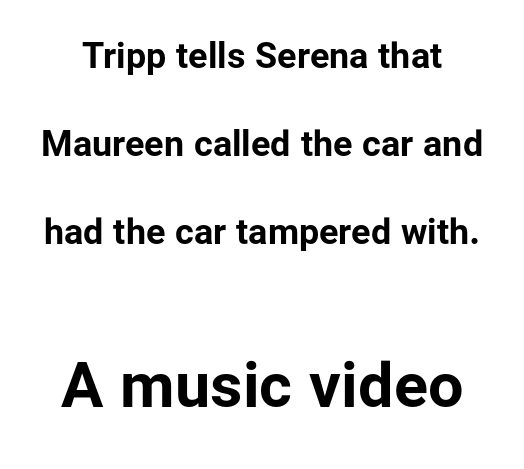
Q: Is the text bold? A: Yes.
Q: Is the text italic (slanted)? A: No, it is upright.
Q: Is the typeface a serif or a sans-serif typeface? A: Sans-serif.
Q: Is the text underlined? A: No.
Q: Is the spacing between letters normal or unusually wide? A: Normal.
Q: Is the spacing between lines tight, normal or loose? A: Loose.
Q: Which block of text is set in a larger size, the first (top) or the second (bottom)? A: The second (bottom) one.
Q: Width (condensed, normal, or wide)? A: Normal.
Q: Stroke contrast? A: Low.
Q: x-height? A: Medium.
Q: Monospaced? A: No.
